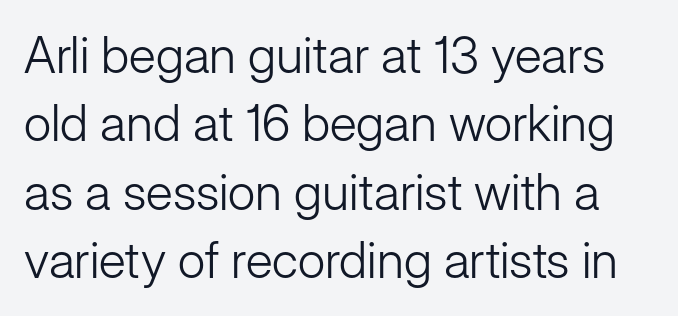
{"serif": "no", "italic": "no", "bold": "no", "weight": "light", "width": "normal", "stroke_contrast": "low", "x_height": "medium", "monospaced": "no", "underline": "no", "line_spacing": "normal", "line_spacing_ratio": 1.37, "letter_spacing": "normal", "letter_spacing_em": 0.0, "glyph_px": 50}
